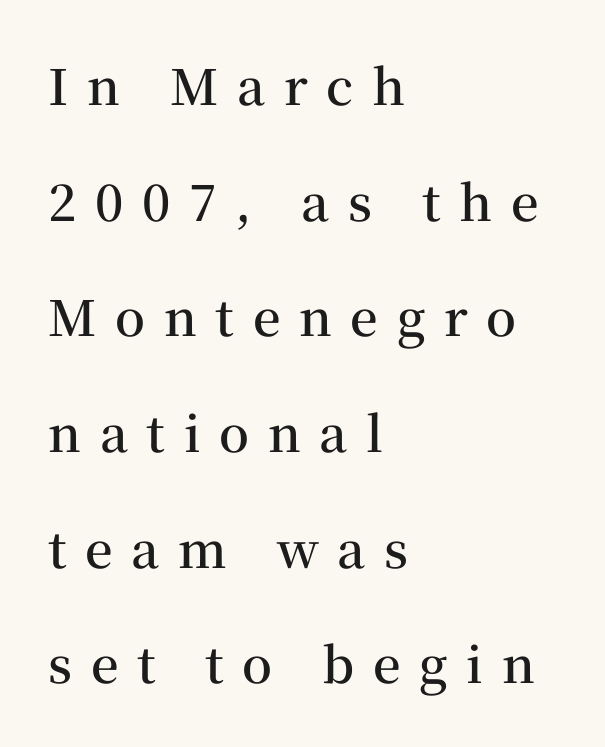
The image shows 49 px semibold serif type, upright; set left-aligned, loose line spacing (2.36x), unusually wide letter spacing (+0.38 em), not underlined; medium stroke contrast and a medium x-height.
